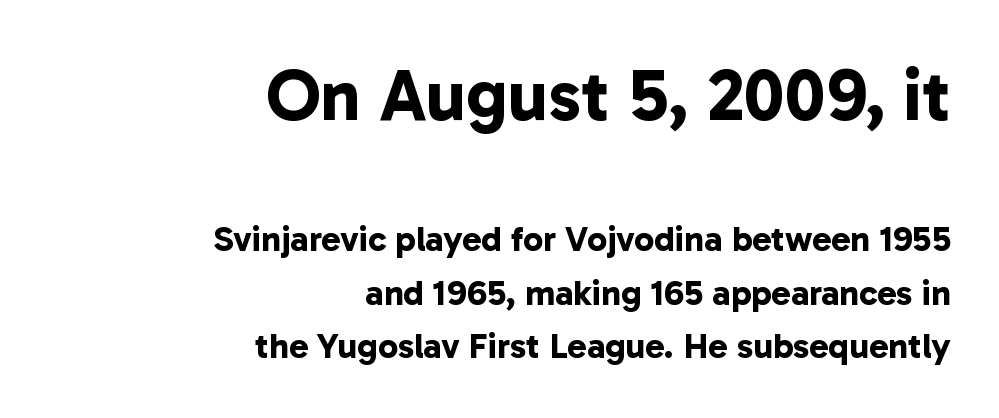
The image shows 73 px bold sans-serif type; set right-aligned, normal line spacing (1.49x), normal letter spacing, not underlined; the first (top) block is 2.03x larger; low stroke contrast and a medium x-height.
